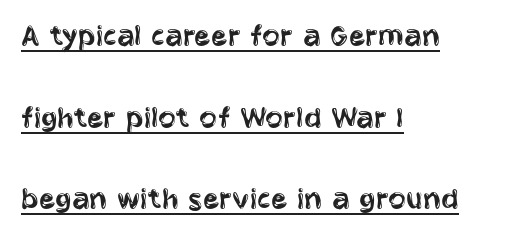
{"serif": "no", "italic": "no", "bold": "no", "weight": "regular", "width": "condensed", "stroke_contrast": "low", "x_height": "large", "monospaced": "no", "underline": "yes", "align": "left", "line_spacing": "loose", "line_spacing_ratio": 2.47, "letter_spacing": "normal", "letter_spacing_em": 0.0, "glyph_px": 33}
